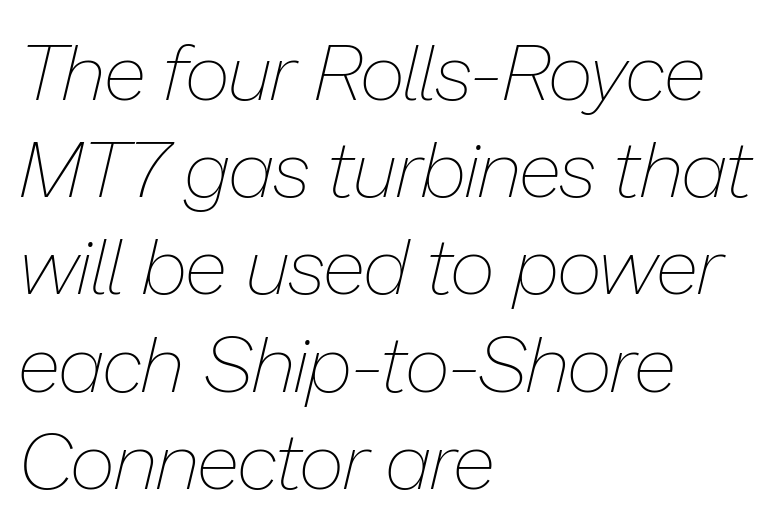
The image shows 79 px thin type, italic (leaning right); set left-aligned, line spacing 1.23x, normal letter spacing, not underlined; low stroke contrast and a medium x-height.
